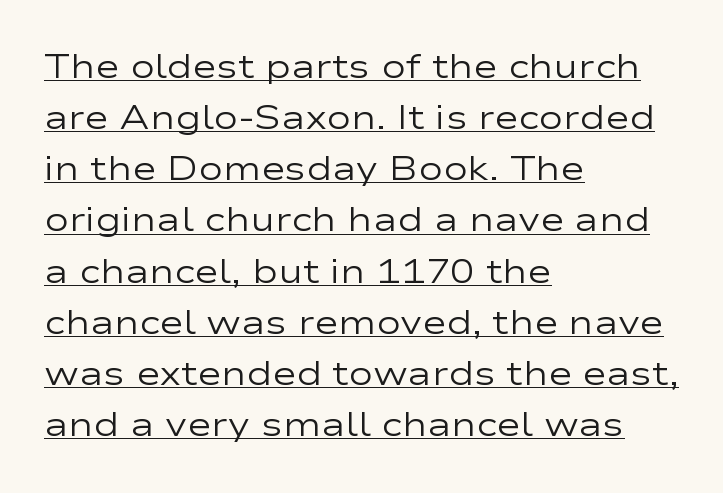
The image shows 33 px regular-weight, wide sans-serif type, upright; set left-aligned, normal line spacing (1.55x), normal letter spacing, underlined; low stroke contrast and a medium x-height.
